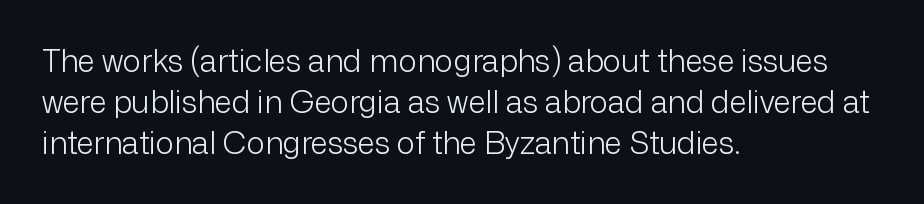
Rows of type keep a routine distance in the vertical direction. The type sits square on the baseline with zero lean. Stroke thickness stays within the range of a standard reading face or lighter. These lines are set flush left with a ragged right edge. Between one letter and the next there's only the usual sliver of space.
